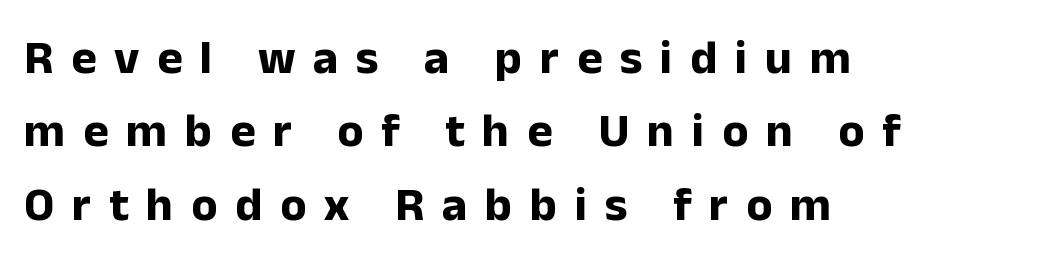
A typesetter would label this face a sans. Descenders hang freely into open space. The strokes are fattened all the way to bold. A roman cut, with each character standing at attention. A normal amount of white space separates one row of letters from the next. The gaps between neighbouring characters are conspicuously large.
